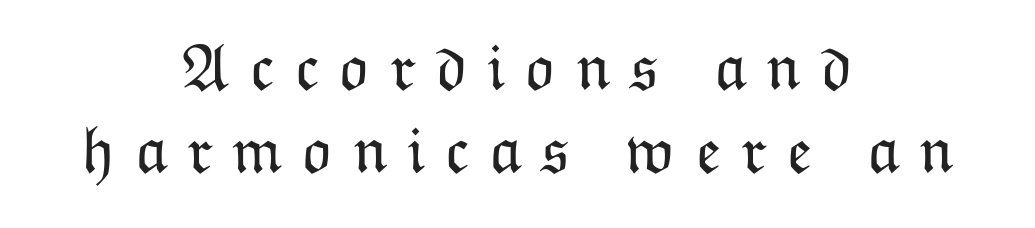
Evenly set lines give the paragraph a standard silhouette. The font's upright variant was chosen for this text. Weight: in the light-to-regular range. Is this a fixed-width face? No — the glyphs have proportional, varying widths. In terms of letterspacing, this is a distinctly airy, spread setting.
